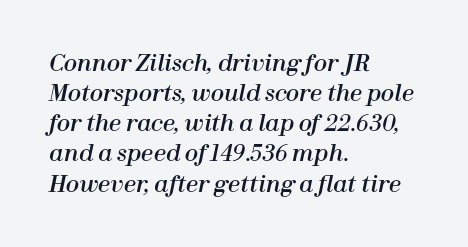
The image shows 22 px text type, italic (leaning right); set left-aligned, normal line spacing (1.37x), normal letter spacing, not underlined.
